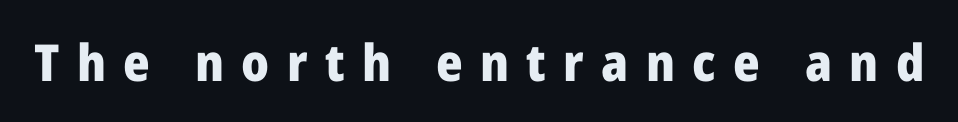
{"serif": "no", "italic": "no", "bold": "yes", "weight": "heavy", "width": "normal", "stroke_contrast": "low", "x_height": "medium", "monospaced": "no", "underline": "no", "letter_spacing": "wide", "letter_spacing_em": 0.34, "glyph_px": 51}
